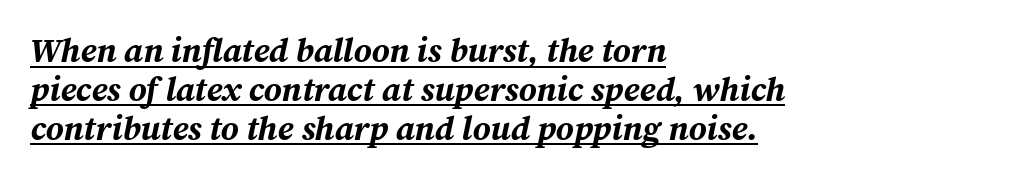
The image shows 34 px bold type, italic (leaning right); set left-aligned, tight line spacing (1.14x), normal letter spacing, underlined; medium stroke contrast and a medium x-height.
